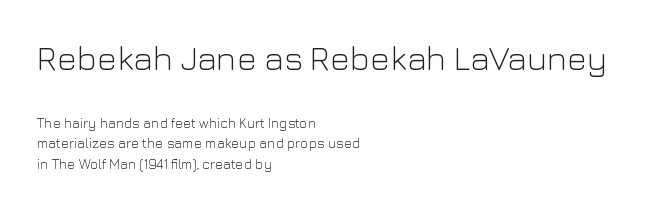
The image shows 34 px light sans-serif type, upright; set left-aligned, normal line spacing (1.46x), normal letter spacing, not underlined; the first (top) block is 2.43x larger; low stroke contrast and a medium x-height.
